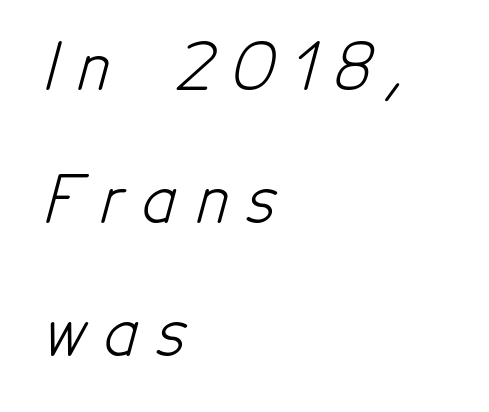
The image shows 63 px light, condensed sans-serif type; set left-aligned, loose line spacing (2.11x), unusually wide letter spacing (+0.3 em), not underlined; low stroke contrast and a medium x-height.
